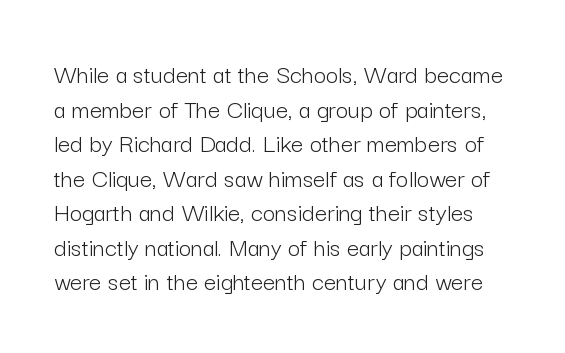
Q: Is the text bold? A: No.
Q: Is the text italic (slanted)? A: No, it is upright.
Q: Is the text underlined? A: No.
Q: Is the spacing between letters normal or unusually wide? A: Normal.
Q: Is the spacing between lines tight, normal or loose? A: Normal.
